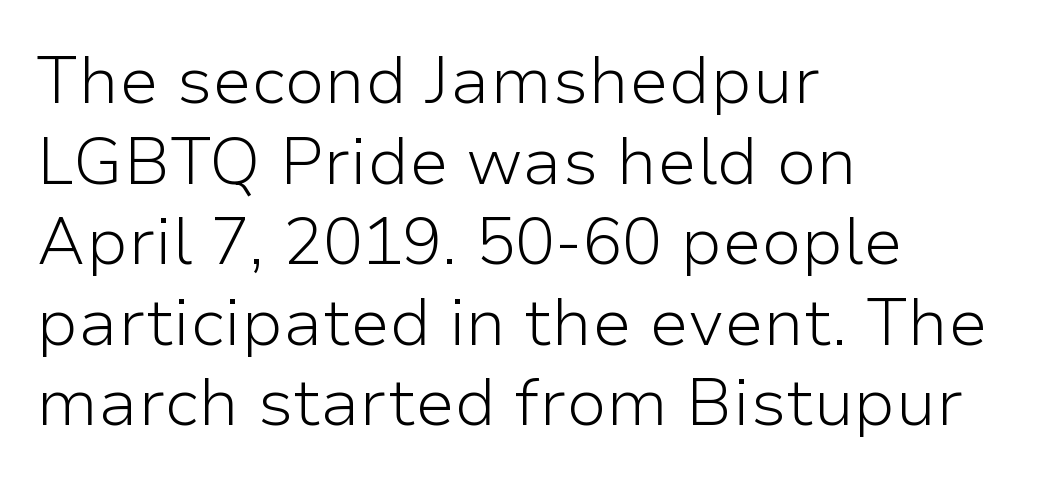
Stroke mass is kept to a normal reading level or below. If you drew a line through each stem, it would be perfectly vertical. Is the block centered? No — it sits flush against the left margin. The font family rendered here belongs to the sans-serif group. Words appear dense and cohesive because spacing is normal.
